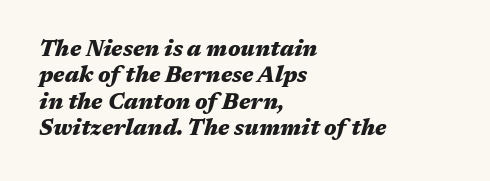
Q: Is the text bold? A: Yes.
Q: Is the text italic (slanted)? A: Yes, it leans right by about 17 degrees.
Q: Is the text underlined? A: No.
Q: How is the paragraph aligned? A: Left-aligned.
Q: Is the spacing between letters normal or unusually wide? A: Normal.
